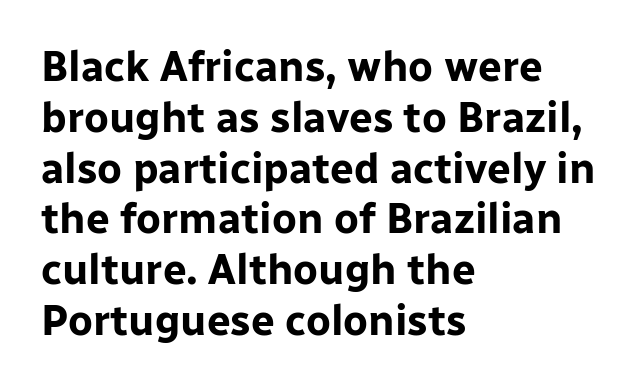
{"serif": "no", "italic": "no", "bold": "yes", "weight": "bold", "width": "normal", "stroke_contrast": "low", "x_height": "medium", "monospaced": "no", "underline": "no", "align": "left", "line_spacing_ratio": 1.21, "letter_spacing": "normal", "letter_spacing_em": 0.0, "glyph_px": 42}
